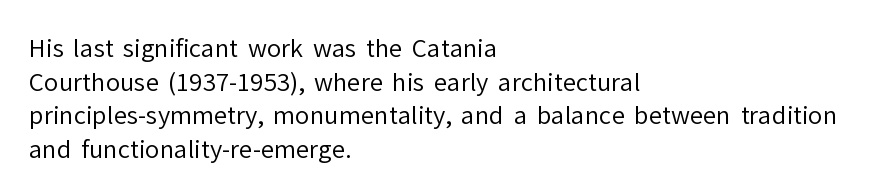
The image shows 24 px text type, upright; set left-aligned, normal line spacing (1.4x), normal letter spacing, not underlined.
